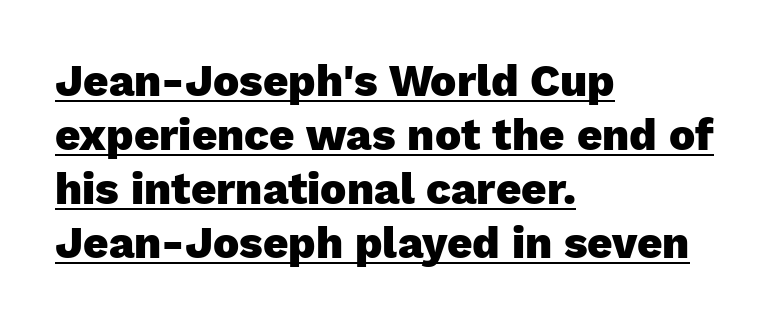
{"serif": "no", "italic": "no", "bold": "yes", "weight": "heavy", "width": "normal", "stroke_contrast": "low", "x_height": "medium", "monospaced": "no", "underline": "yes", "align": "left", "line_spacing_ratio": 1.23, "letter_spacing": "normal", "letter_spacing_em": 0.0, "glyph_px": 44}
